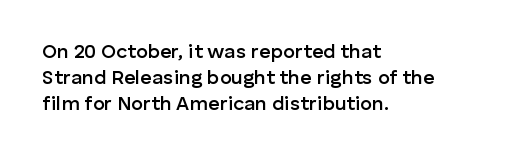
Is there any slant? The stems are plumb. In terms of letterspacing, this is plain default setting. The baseline area is clear. The passage is arranged the way most books set body copy — flush left.
